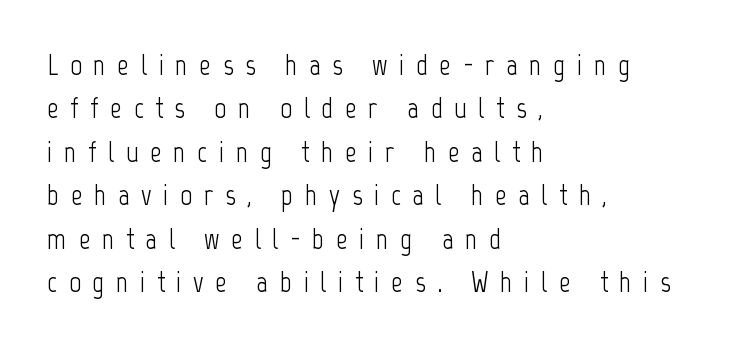
{"serif": "no", "italic": "no", "bold": "no", "weight": "light", "width": "condensed", "stroke_contrast": "low", "x_height": "medium", "monospaced": "no", "underline": "no", "align": "left", "line_spacing": "normal", "line_spacing_ratio": 1.5, "letter_spacing": "wide", "letter_spacing_em": 0.4, "glyph_px": 29}
